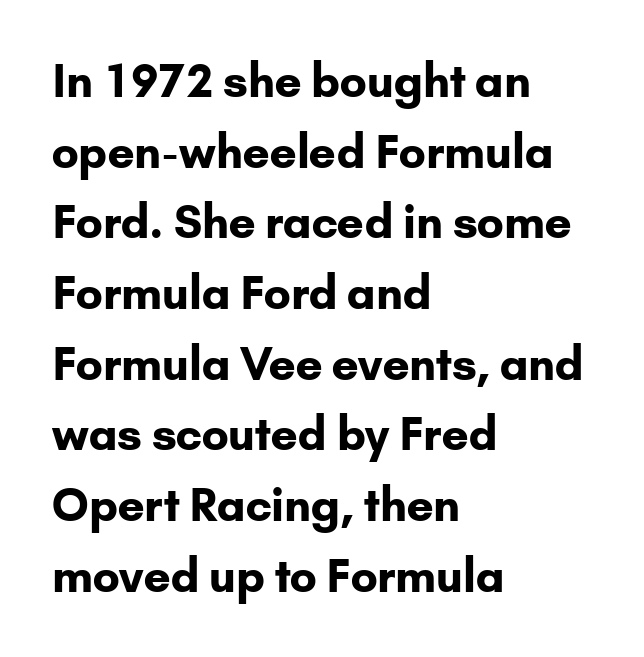
The face used here has the dense, thick strokes of a bold. Reading down the column, the eye jumps a familiar distance to each next line. Grotesque or geometric, the face here clearly has no serifs. Ascenders rise straight up at ninety degrees.
